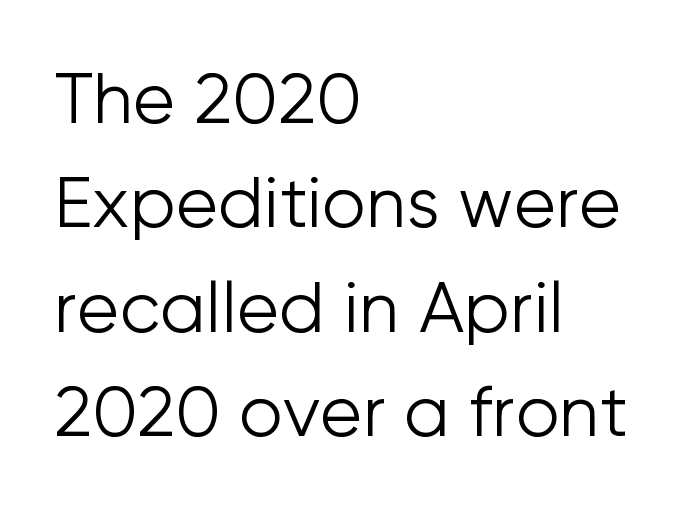
These lines sit exactly where default settings would place them. Letter spacing: default. The glyphs in this specimen are sans serif. Left-aligned paragraph, ragged on the right.
